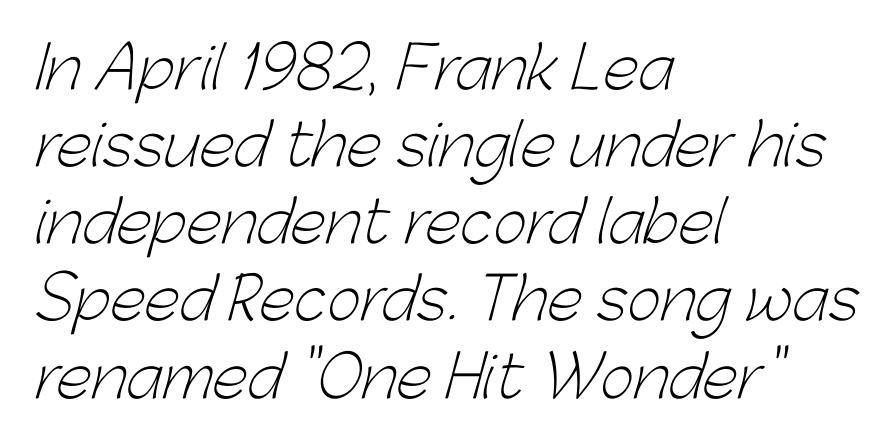
The image shows 58 px light sans-serif type; set left-aligned, normal line spacing (1.33x), normal letter spacing, not underlined; low stroke contrast and a medium x-height.
